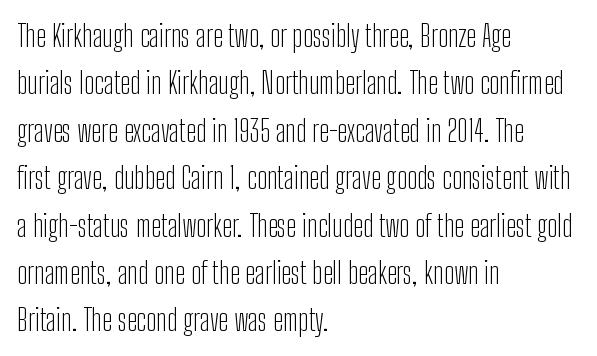
Q: Is the text bold? A: No.
Q: Is the text italic (slanted)? A: No, it is upright.
Q: Is the typeface a serif or a sans-serif typeface? A: Sans-serif.
Q: Is the text underlined? A: No.
Q: How is the paragraph aligned? A: Left-aligned.
Q: Is the spacing between letters normal or unusually wide? A: Normal.
Q: Is the spacing between lines tight, normal or loose? A: Normal.
Q: Width (condensed, normal, or wide)? A: Condensed.
Q: Stroke contrast? A: Low.
Q: x-height? A: Medium.
Q: Monospaced? A: No.
